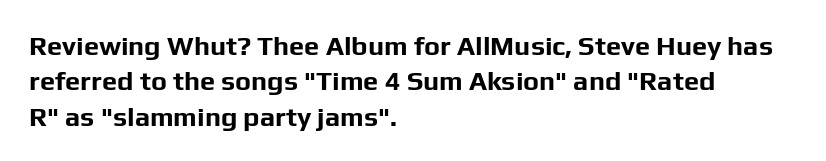
The image shows 27 px bold type, upright; set left-aligned, normal line spacing (1.31x), normal letter spacing, not underlined.
